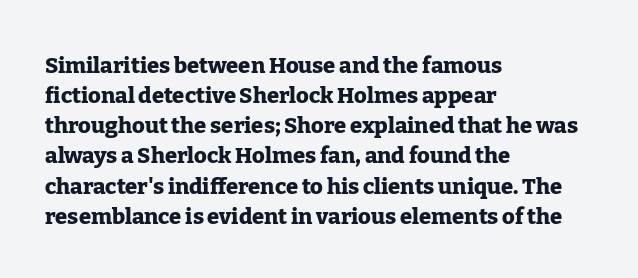
{"italic": "no", "bold": "yes", "underline": "no", "align": "left", "line_spacing": "normal", "line_spacing_ratio": 1.37, "letter_spacing": "normal", "letter_spacing_em": 0.0, "glyph_px": 22}
